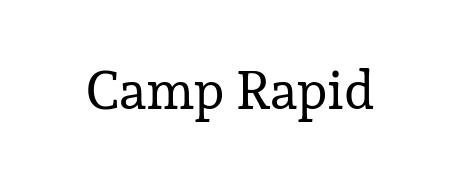
Q: Is the text bold? A: No.
Q: Is the text italic (slanted)? A: No, it is upright.
Q: Is the typeface a serif or a sans-serif typeface? A: Serif.
Q: Is the text underlined? A: No.
Q: Is the spacing between letters normal or unusually wide? A: Normal.
Q: Width (condensed, normal, or wide)? A: Normal.
Q: Stroke contrast? A: Low.
Q: x-height? A: Medium.
Q: Monospaced? A: No.
